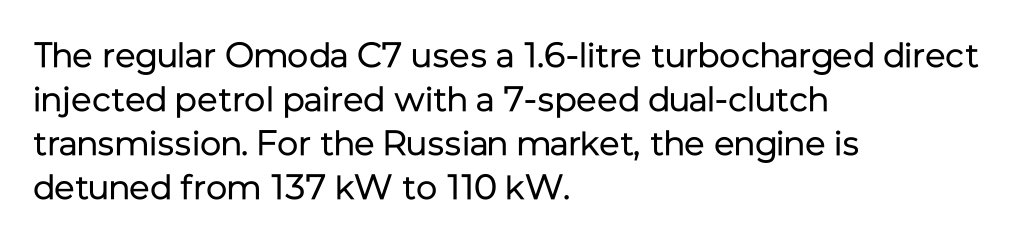
The image shows 35 px regular-weight sans-serif type, upright; set left-aligned, normal line spacing (1.26x), normal letter spacing, not underlined; low stroke contrast and a medium x-height.
